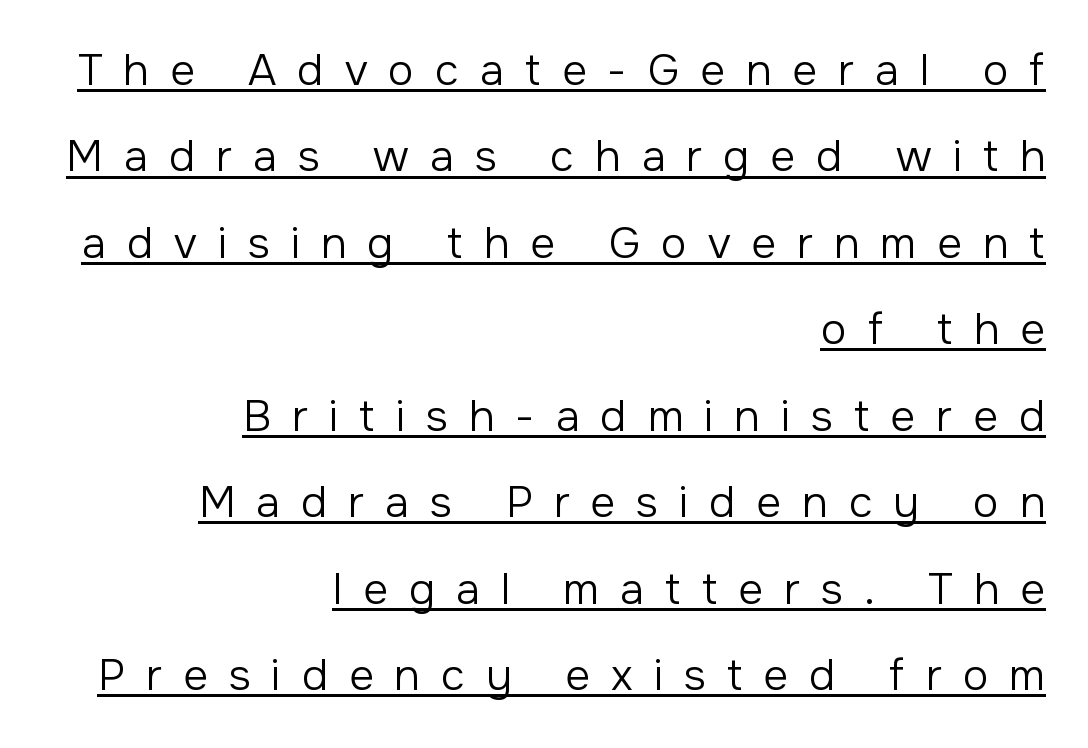
{"serif": "no", "italic": "no", "bold": "no", "weight": "regular", "width": "normal", "stroke_contrast": "low", "x_height": "medium", "monospaced": "no", "underline": "yes", "align": "right", "line_spacing": "loose", "line_spacing_ratio": 2.01, "letter_spacing": "wide", "letter_spacing_em": 0.49, "glyph_px": 43}
